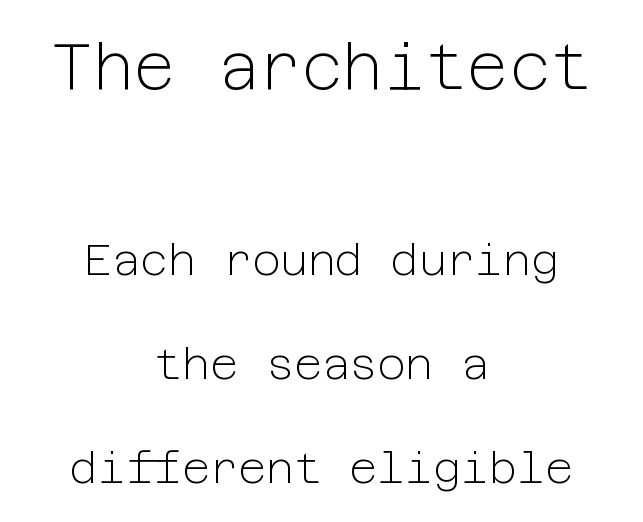
How are the letters spaced? Ordinarily, with no added tracking. The letters stand upright; this is a roman face. The font family rendered here belongs to the sans-serif group. Nothing heavy about these letters — not bold at all.
